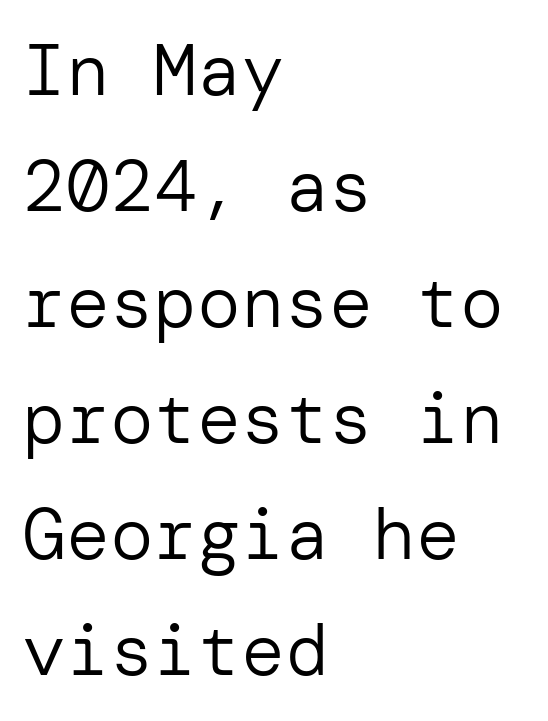
The image shows 73 px regular-weight sans-serif type, upright; set left-aligned, normal line spacing (1.59x), normal letter spacing, not underlined; low stroke contrast and a medium x-height.
